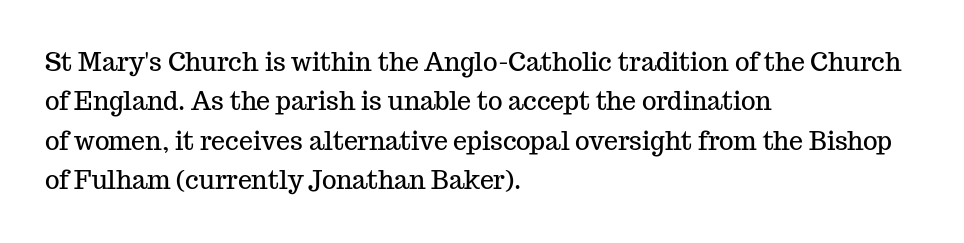
{"italic": "no", "underline": "no", "align": "left", "line_spacing": "normal", "line_spacing_ratio": 1.58, "letter_spacing": "normal", "letter_spacing_em": 0.0, "glyph_px": 25}
